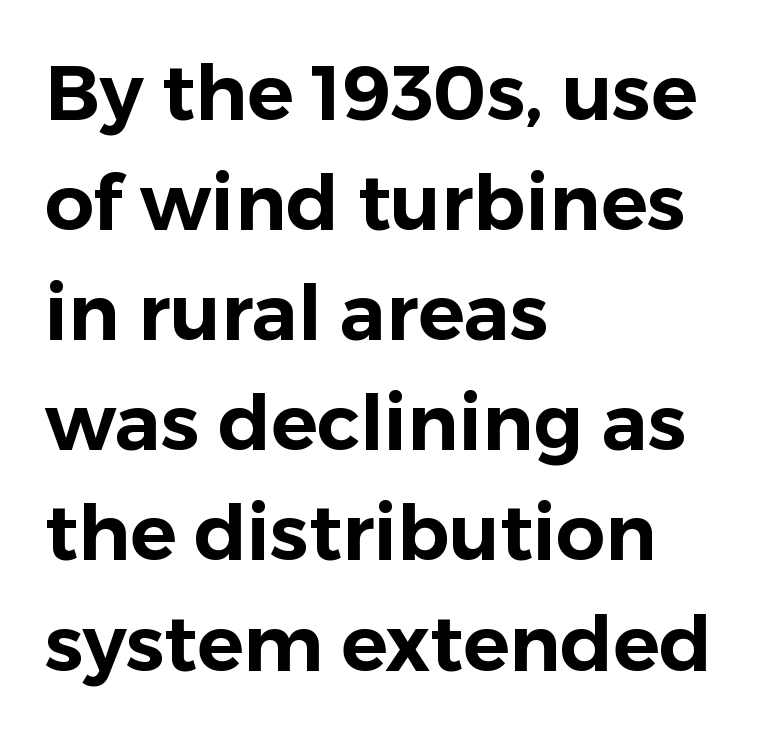
Grotesque or geometric, the face here clearly has no serifs. Observe the ordinary spacing: letters are neighbours, not strangers. Spacing verdict: proportional, widths tailored to each character. Unlike italic type, these characters show no tilt at all. A normal amount of white space separates one row of letters from the next. The space beneath each line is pristine and unruled.
